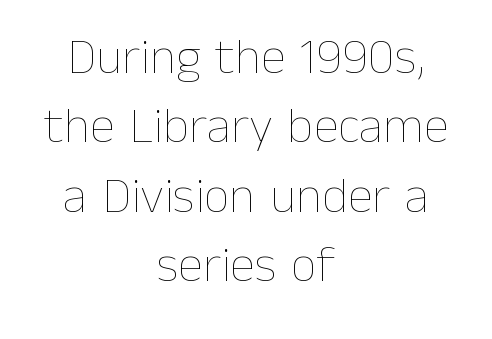
The image shows 51 px thin type, upright; set centered, normal line spacing (1.36x), normal letter spacing, not underlined; low stroke contrast and a medium x-height.
